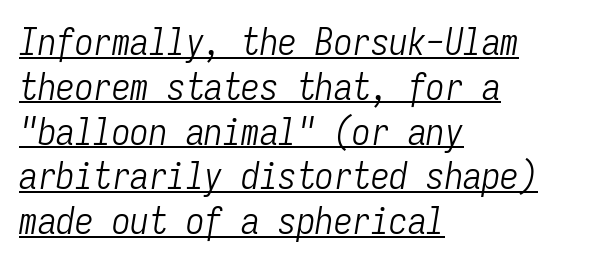
The image shows 37 px light, condensed type, italic (leaning right), monospaced; set left-aligned, line spacing 1.21x, normal letter spacing, underlined; low stroke contrast and a medium x-height.
